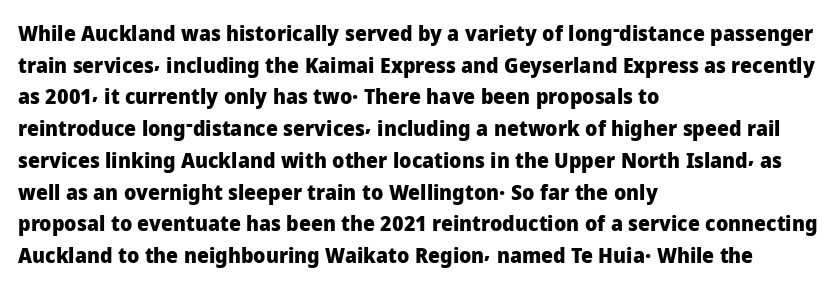
{"italic": "no", "bold": "yes", "underline": "no", "align": "left", "line_spacing": "normal", "line_spacing_ratio": 1.51, "letter_spacing": "normal", "letter_spacing_em": 0.0, "glyph_px": 21}
